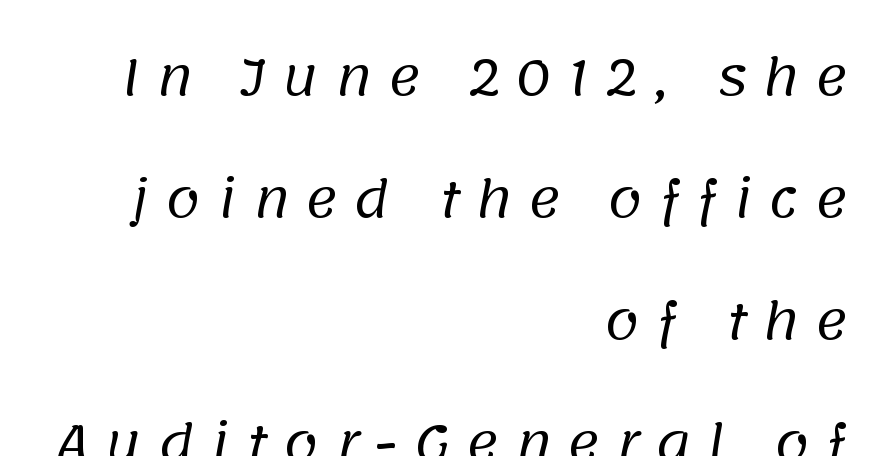
{"serif": "no", "bold": "no", "weight": "regular", "width": "normal", "stroke_contrast": "low", "x_height": "large", "monospaced": "no", "underline": "no", "align": "right", "line_spacing": "loose", "line_spacing_ratio": 2.44, "letter_spacing": "wide", "letter_spacing_em": 0.31, "glyph_px": 50}
